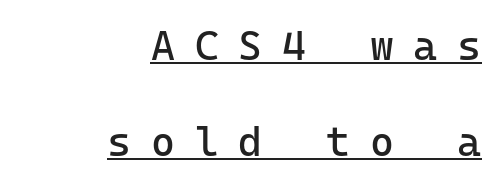
The image shows 41 px regular-weight sans-serif type, upright, monospaced; set right-aligned, loose line spacing (2.34x), unusually wide letter spacing (+0.48 em), underlined; low stroke contrast and a medium x-height.
